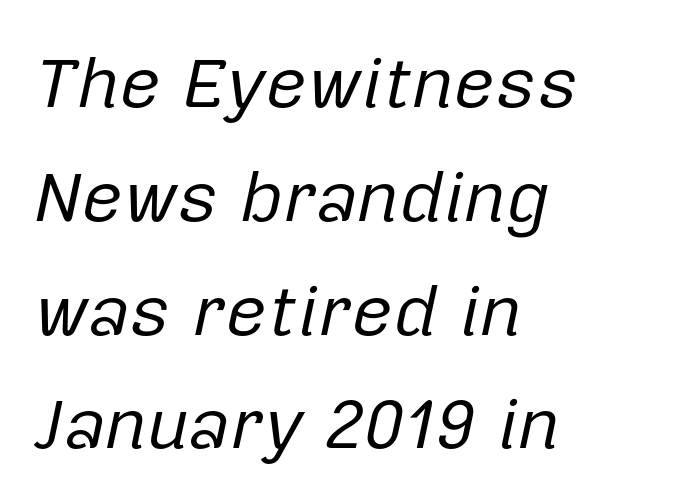
Q: Is the text bold? A: No.
Q: Is the text italic (slanted)? A: Yes, it leans right by about 12 degrees.
Q: Is the text underlined? A: No.
Q: How is the paragraph aligned? A: Left-aligned.
Q: Is the spacing between letters normal or unusually wide? A: Normal.
Q: Is the spacing between lines tight, normal or loose? A: Normal.
Q: Width (condensed, normal, or wide)? A: Normal.
Q: Stroke contrast? A: Low.
Q: x-height? A: Medium.
Q: Monospaced? A: No.
